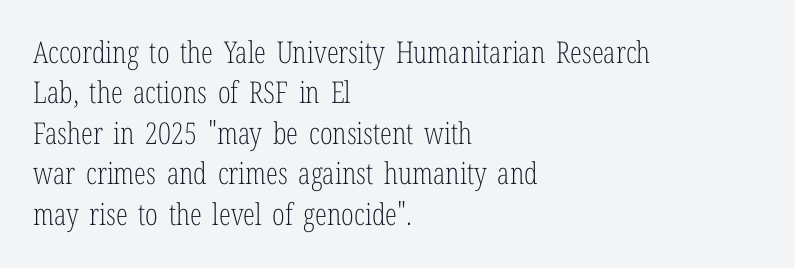
{"serif": "yes", "italic": "no", "bold": "no", "weight": "light", "width": "condensed", "stroke_contrast": "low", "x_height": "medium", "monospaced": "no", "underline": "no", "align": "left", "line_spacing": "normal", "line_spacing_ratio": 1.35, "letter_spacing": "normal", "letter_spacing_em": 0.0, "glyph_px": 30}
